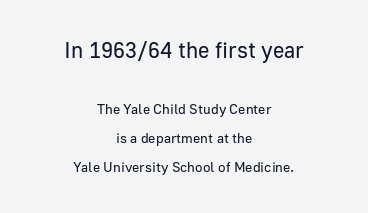
How are the letters spaced? Ordinarily, with no added tracking. Descender tails drop into unmarked territory. If you squint, the top block still reads clearly — it's the larger of the two. No extra ink here — the face is not bold.
